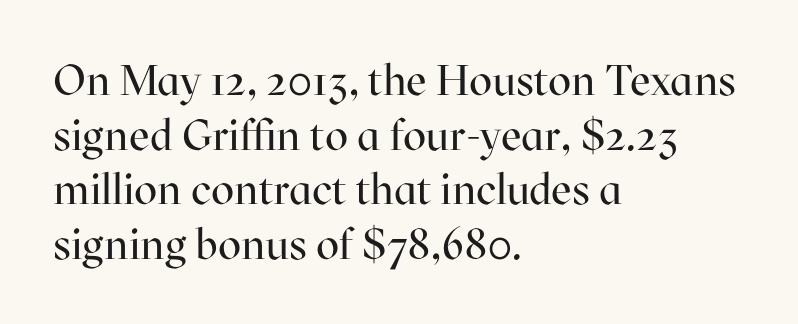
The image shows 43 px regular-weight serif type, upright; set left-aligned, normal line spacing (1.27x), normal letter spacing, not underlined; high stroke contrast and a medium x-height.
